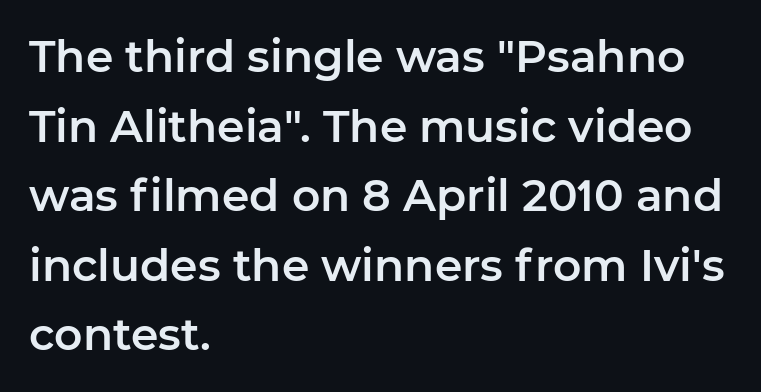
Q: Is the text italic (slanted)? A: No, it is upright.
Q: Is the typeface a serif or a sans-serif typeface? A: Sans-serif.
Q: Is the text underlined? A: No.
Q: How is the paragraph aligned? A: Left-aligned.
Q: Is the spacing between letters normal or unusually wide? A: Normal.
Q: Is the spacing between lines tight, normal or loose? A: Normal.
Q: Width (condensed, normal, or wide)? A: Normal.
Q: Stroke contrast? A: Low.
Q: x-height? A: Medium.
Q: Monospaced? A: No.
